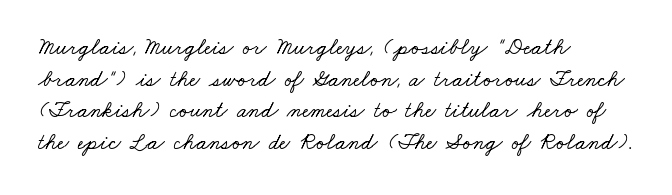
{"underline": "no", "align": "left", "line_spacing": "normal", "line_spacing_ratio": 1.37, "letter_spacing": "normal", "letter_spacing_em": 0.0, "glyph_px": 23}
